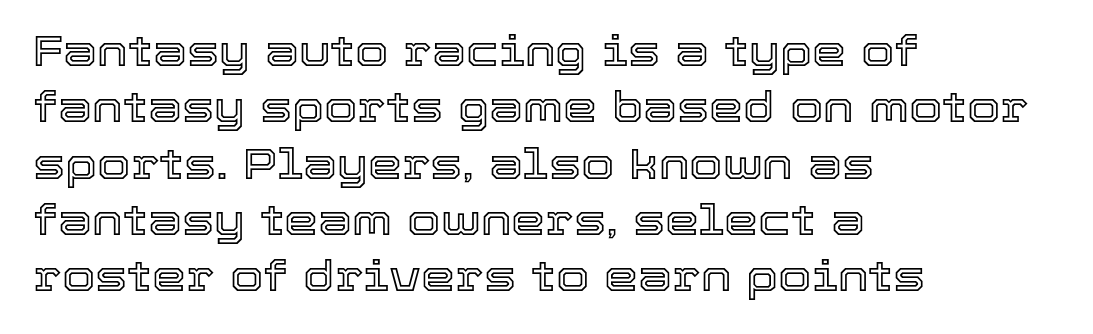
The image shows 43 px text type, upright; set left-aligned, normal line spacing (1.31x), normal letter spacing, not underlined; a medium x-height.
